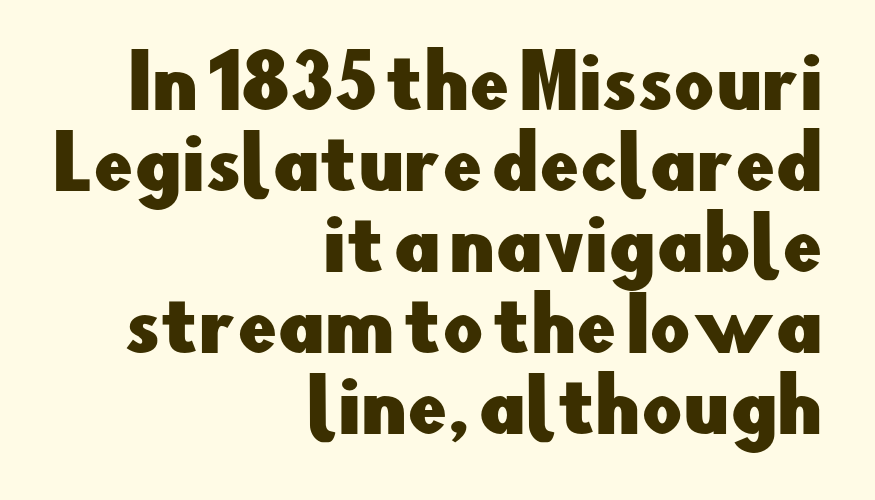
Bare-footed words on every line. Students, note that the glyphs here touch the page at normal intervals. Does the copy run flush right? Yes — the right margin is perfectly even. Spacing verdict: proportional, widths tailored to each character.
